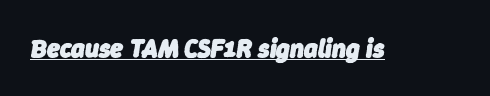
{"italic": "yes", "lean": "right", "slant_degrees": 9, "bold": "yes", "underline": "yes", "letter_spacing": "normal", "letter_spacing_em": 0.0, "glyph_px": 26}
